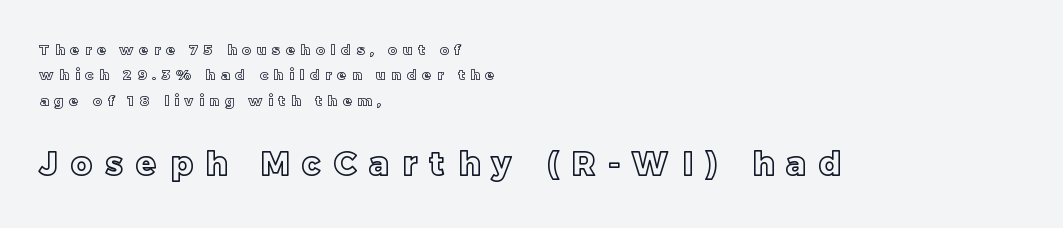
The image shows 32 px text type, upright; set left-aligned, line spacing 1.82x, unusually wide letter spacing (+0.42 em), not underlined; the second (bottom) block is 2.29x larger; a large x-height.
